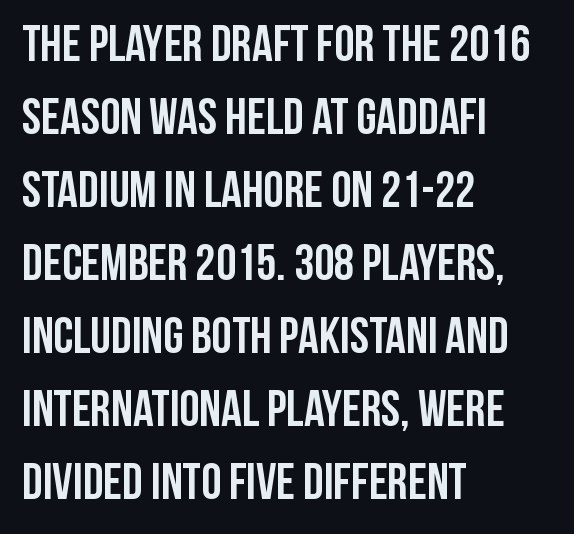
{"serif": "no", "italic": "no", "bold": "yes", "weight": "semibold", "width": "condensed", "stroke_contrast": "low", "x_height": "large", "monospaced": "no", "underline": "no", "align": "left", "line_spacing": "normal", "line_spacing_ratio": 1.43, "letter_spacing": "normal", "letter_spacing_em": 0.0, "glyph_px": 51}
